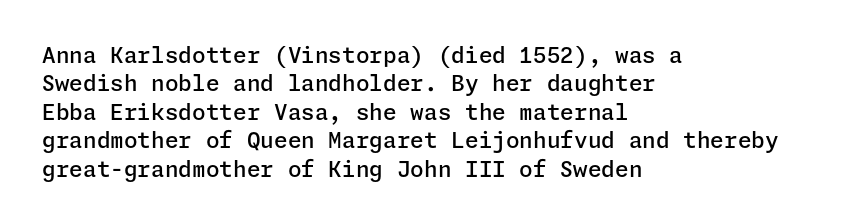
Tall strokes in this sample are plumb rather than angled. Caption: multi-line text, flush left, ragged right. Underline: absent. No extra tracking has been applied to these lines. The passage shown stacks its lines at a standard gap.
